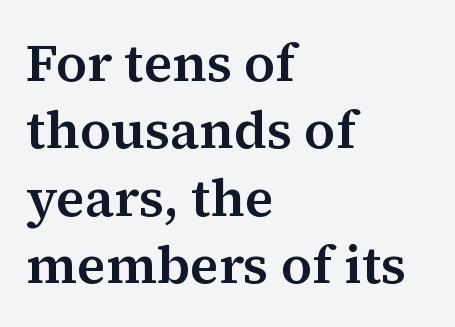
Think of a printed novel: that variable character pitch is what you see here. These lines are composed in type with serifs. The gaps between neighbouring characters are ordinary and unremarkable. The rendering anchors every line to the left-hand side. A roman cut, with each character standing at attention.
